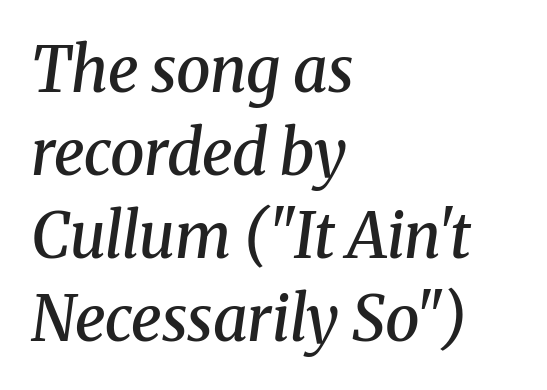
Q: Is the text bold? A: Semi-bold.
Q: Is the text italic (slanted)? A: Yes, it leans right by about 8 degrees.
Q: Is the typeface a serif or a sans-serif typeface? A: Serif.
Q: Is the text underlined? A: No.
Q: How is the paragraph aligned? A: Left-aligned.
Q: Is the spacing between letters normal or unusually wide? A: Normal.
Q: Is the spacing between lines tight, normal or loose? A: Normal.
Q: Width (condensed, normal, or wide)? A: Normal.
Q: Stroke contrast? A: Medium.
Q: x-height? A: Medium.
Q: Monospaced? A: No.
